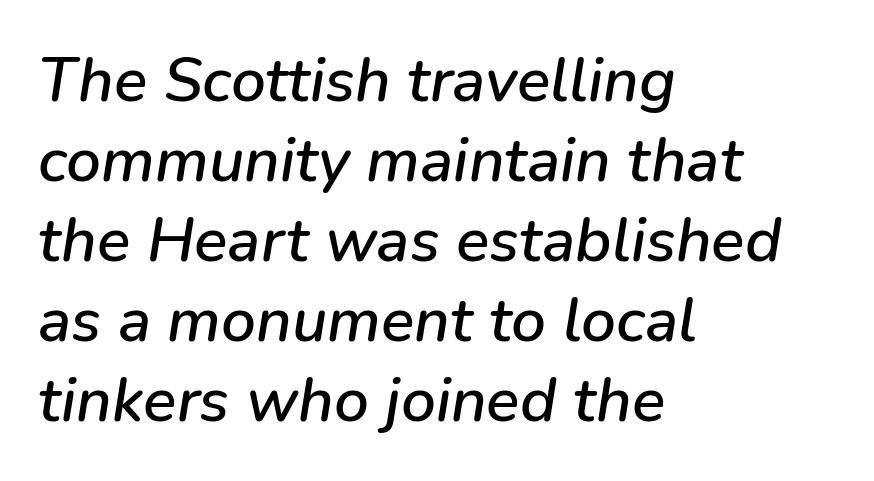
Q: Is the text italic (slanted)? A: Yes, it leans right by about 9 degrees.
Q: Is the text underlined? A: No.
Q: How is the paragraph aligned? A: Left-aligned.
Q: Is the spacing between letters normal or unusually wide? A: Normal.
Q: Is the spacing between lines tight, normal or loose? A: Normal.
Q: Width (condensed, normal, or wide)? A: Normal.
Q: Stroke contrast? A: Low.
Q: x-height? A: Medium.
Q: Monospaced? A: No.
